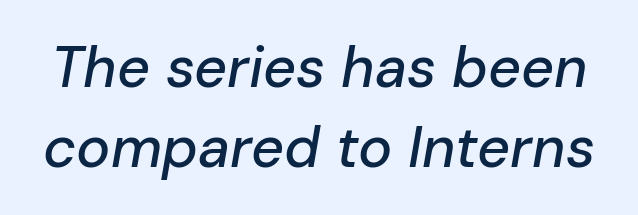
Q: Is the text italic (slanted)? A: Yes, it leans right by about 10 degrees.
Q: Is the text underlined? A: No.
Q: Is the spacing between letters normal or unusually wide? A: Normal.
Q: Is the spacing between lines tight, normal or loose? A: Normal.
Q: Width (condensed, normal, or wide)? A: Normal.
Q: Stroke contrast? A: Low.
Q: x-height? A: Medium.
Q: Monospaced? A: No.
